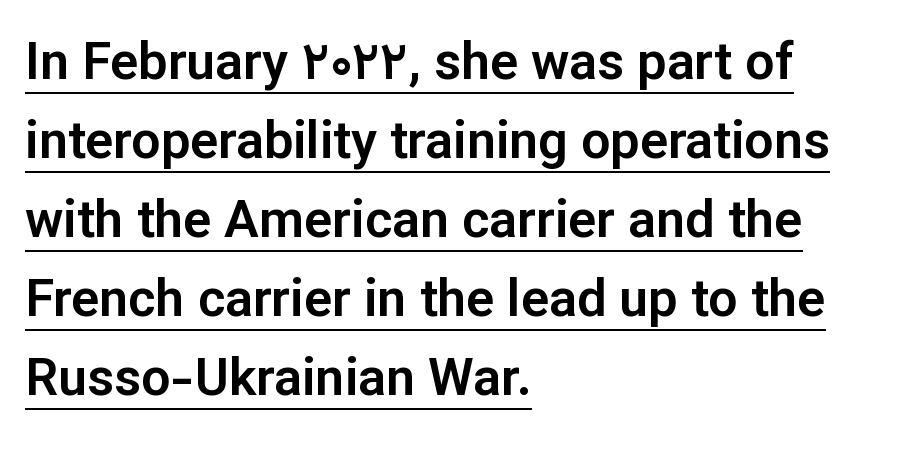
The image shows 52 px sans-serif type, upright; set left-aligned, normal line spacing (1.52x), normal letter spacing, underlined; low stroke contrast and a medium x-height.
